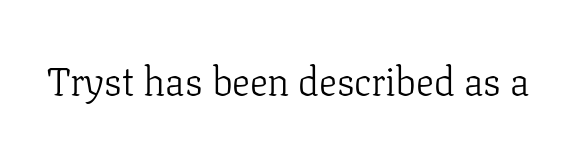
The image shows 40 px light serif type, upright; set normal letter spacing, not underlined; low stroke contrast and a medium x-height.
